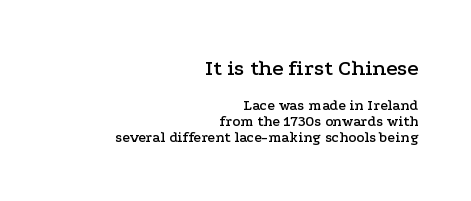
Q: Is the text italic (slanted)? A: No, it is upright.
Q: Is the text underlined? A: No.
Q: How is the paragraph aligned? A: Right-aligned.
Q: Is the spacing between letters normal or unusually wide? A: Normal.
Q: Is the spacing between lines tight, normal or loose? A: Tight.
Q: Which block of text is set in a larger size, the first (top) or the second (bottom)? A: The first (top) one.
